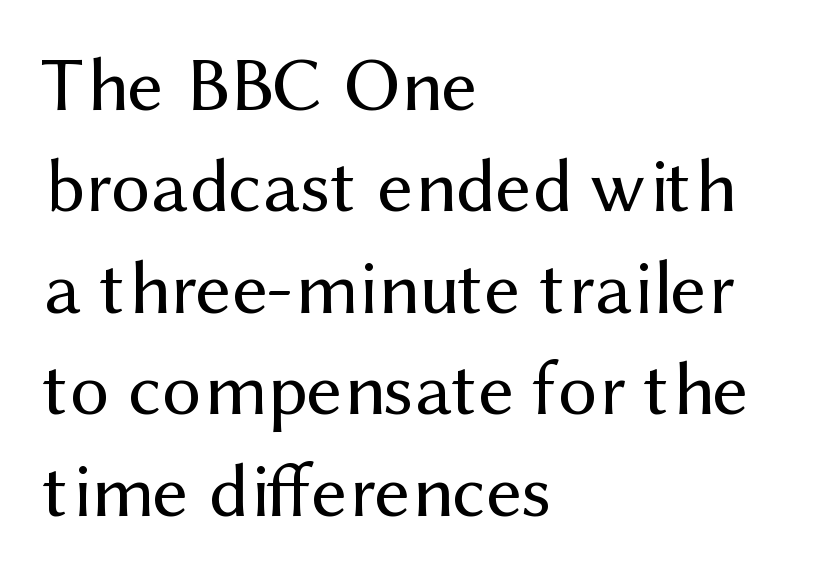
The image shows 78 px regular-weight sans-serif type, upright; set left-aligned, normal line spacing (1.3x), normal letter spacing, not underlined; medium stroke contrast and a medium x-height.
